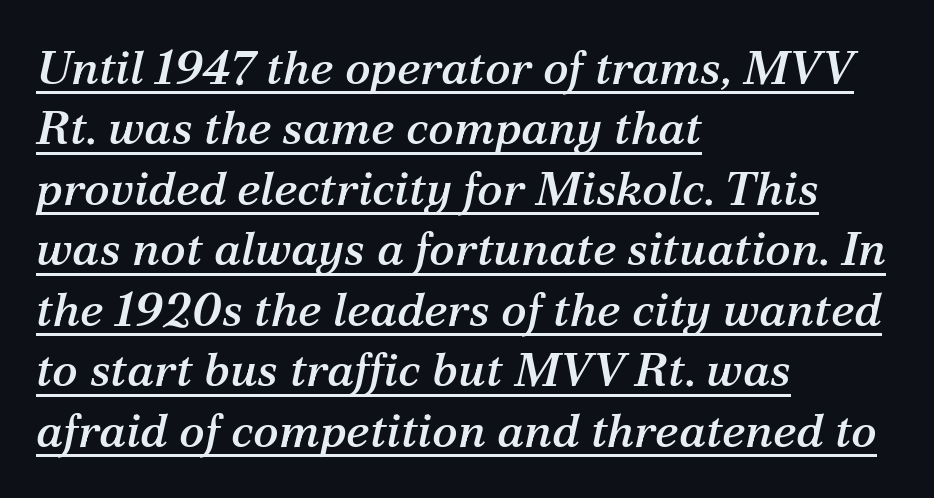
{"serif": "yes", "italic": "yes", "lean": "right", "slant_degrees": 12, "width": "normal", "stroke_contrast": "medium", "x_height": "medium", "monospaced": "no", "underline": "yes", "align": "left", "line_spacing": "normal", "line_spacing_ratio": 1.26, "letter_spacing": "normal", "letter_spacing_em": 0.0, "glyph_px": 48}
